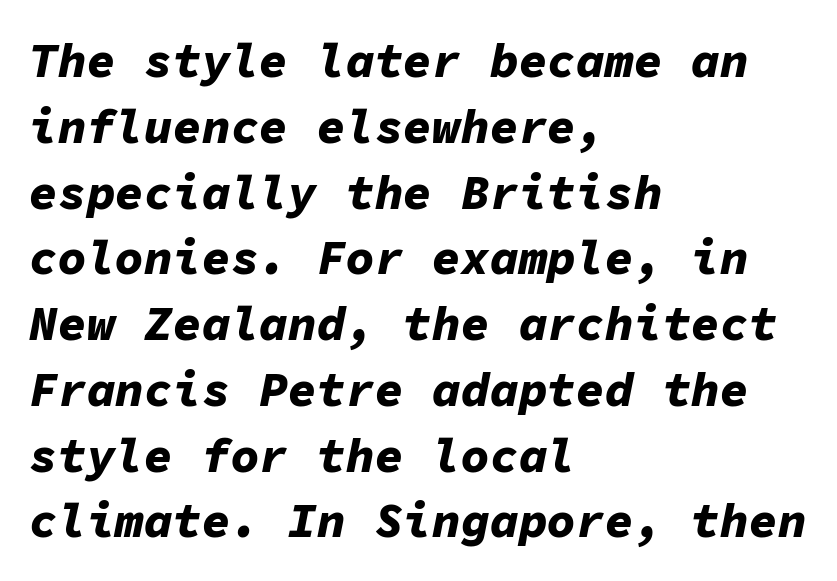
{"italic": "yes", "lean": "right", "slant_degrees": 11, "bold": "yes", "weight": "bold", "width": "normal", "stroke_contrast": "low", "x_height": "medium", "monospaced": "yes", "underline": "no", "align": "left", "line_spacing": "normal", "line_spacing_ratio": 1.37, "letter_spacing": "normal", "letter_spacing_em": 0.0, "glyph_px": 48}
